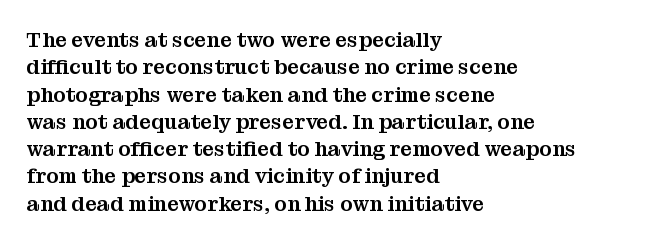
Q: Is the text italic (slanted)? A: No, it is upright.
Q: Is the text underlined? A: No.
Q: How is the paragraph aligned? A: Left-aligned.
Q: Is the spacing between letters normal or unusually wide? A: Normal.
Q: Is the spacing between lines tight, normal or loose? A: Normal.
